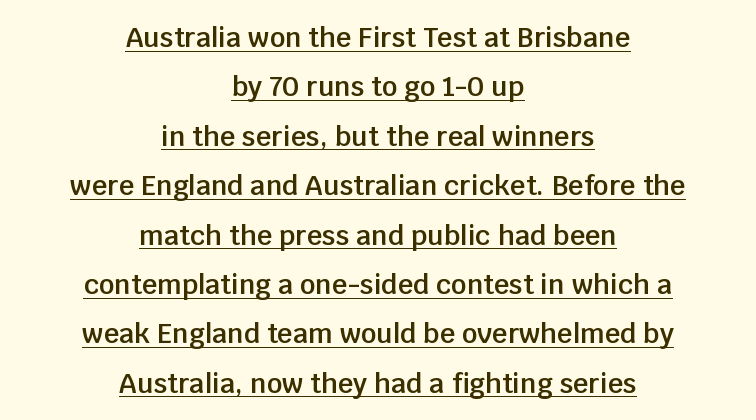
The image shows 27 px text type, upright; set centered, line spacing 1.83x, normal letter spacing, underlined.
